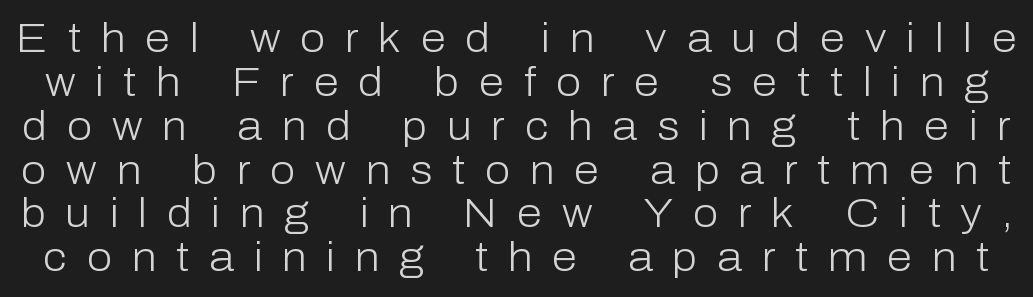
Q: Is the text bold? A: No.
Q: Is the text italic (slanted)? A: No, it is upright.
Q: Is the typeface a serif or a sans-serif typeface? A: Sans-serif.
Q: Is the text underlined? A: No.
Q: Is the spacing between letters normal or unusually wide? A: Unusually wide.
Q: Is the spacing between lines tight, normal or loose? A: Tight.
Q: Width (condensed, normal, or wide)? A: Normal.
Q: Stroke contrast? A: Low.
Q: x-height? A: Medium.
Q: Monospaced? A: No.
